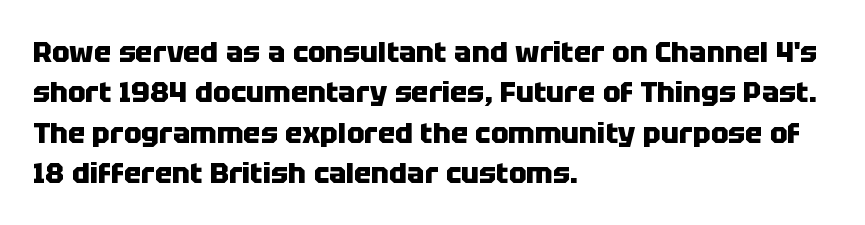
Horizontally, the lines are justified to the leading edge only. Is this a sans? Yes — the strokes have no serifs. A full-strength bold gives these letters their thick strokes. Think of a printed novel: that variable character pitch is what you see here. Underline: absent. Horizontal bands of white between lines are of average thickness.
